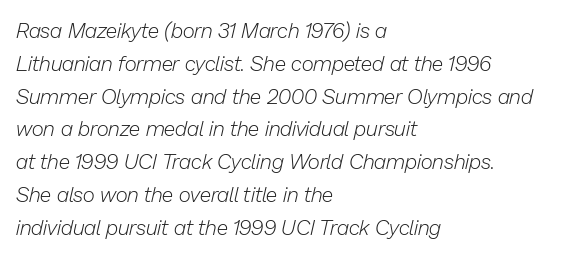
The passage is arranged the way most books set body copy — flush left. Evenly set lines give the paragraph a standard silhouette. Characters are canted at an angle relative to the baseline's perpendicular. Anything drawn beneath the words? Only blank space.
